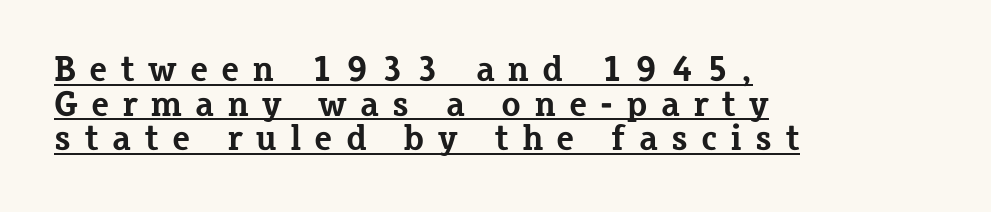
Note the varied advance widths — an 'i' is clearly narrower than an 'm'. The face used here appears with an underline applied. How are the letters spaced? Widely, with obvious added tracking. These lines are set flush left with a ragged right edge. Letterform terminals end in serifs throughout the passage.
